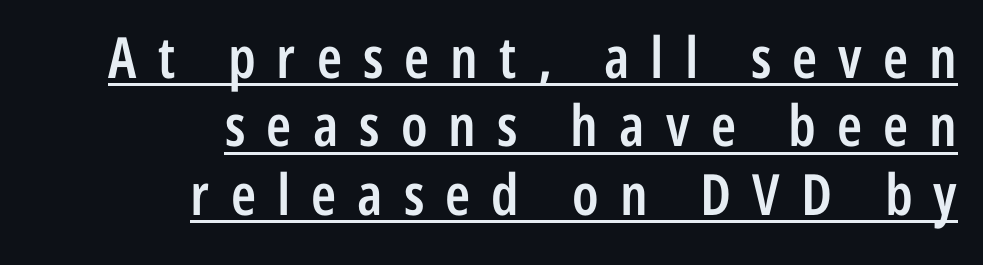
Line ends are locked; line starts wander. Descenders here cross a horizontal rule under the line. Here the designer chose a conventional face with non-uniform glyph widths. The rendering inserts visible extra space after every character. Bold? Not quite — semibold, heavier than regular but stopping short.
